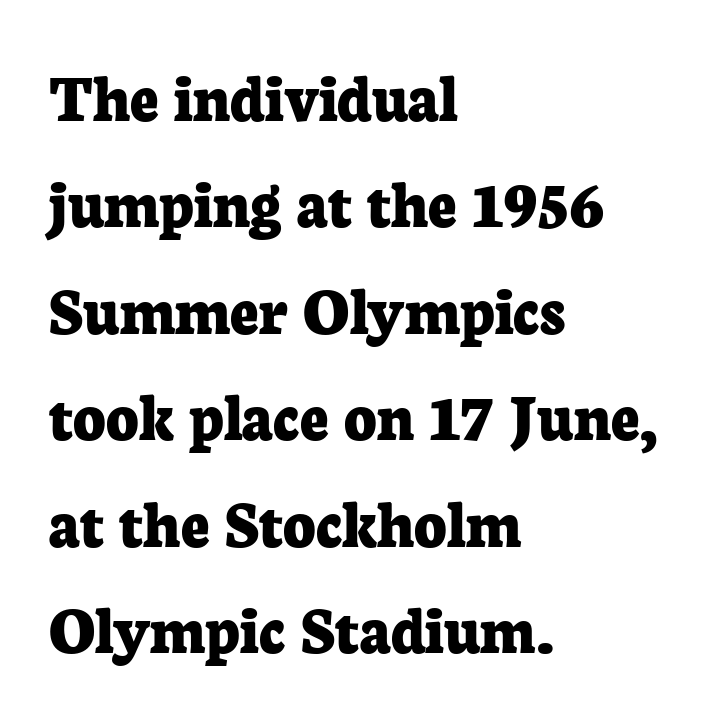
{"serif": "yes", "italic": "no", "bold": "yes", "weight": "bold", "width": "normal", "stroke_contrast": "low", "x_height": "medium", "monospaced": "no", "underline": "no", "align": "left", "line_spacing": "normal", "line_spacing_ratio": 1.52, "letter_spacing": "normal", "letter_spacing_em": 0.0, "glyph_px": 70}
